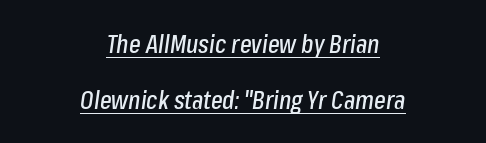
Layout note: lines centered. Underlining? Definitely there. There's an unmistakable incline to the writing here. No extra tracking has been applied to these lines.
